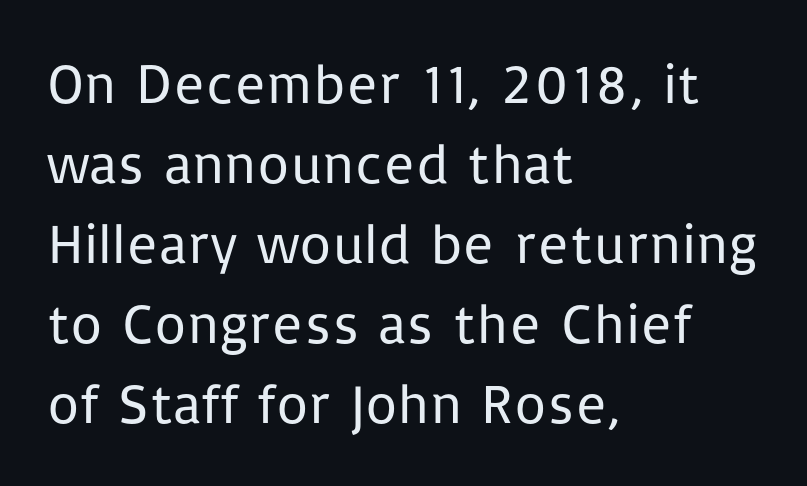
The image shows 56 px regular-weight sans-serif type, upright; set left-aligned, normal line spacing (1.43x), normal letter spacing, not underlined; low stroke contrast and a medium x-height.
